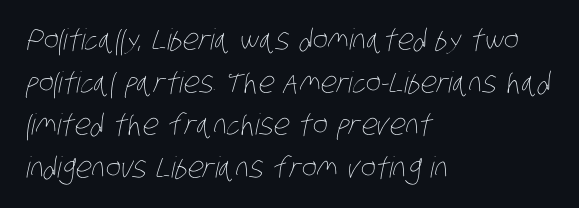
The image shows 29 px thin, condensed type; set left-aligned, normal line spacing (1.47x), normal letter spacing, not underlined; low stroke contrast and a large x-height.
